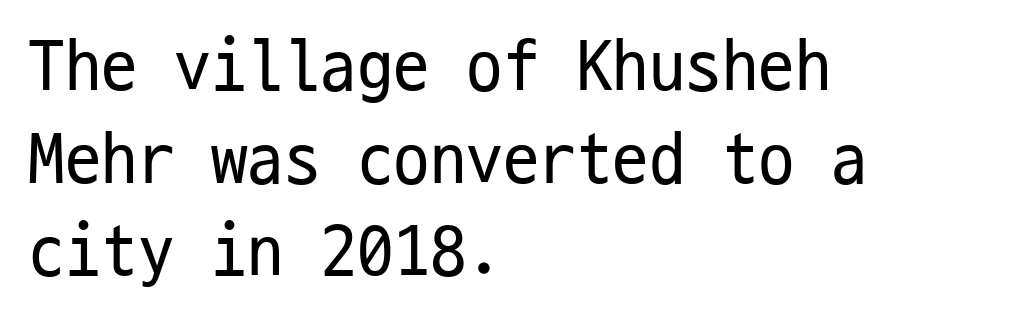
The image shows 73 px regular-weight, condensed sans-serif type, upright, monospaced; set left-aligned, normal line spacing (1.27x), normal letter spacing, not underlined; low stroke contrast and a medium x-height.
